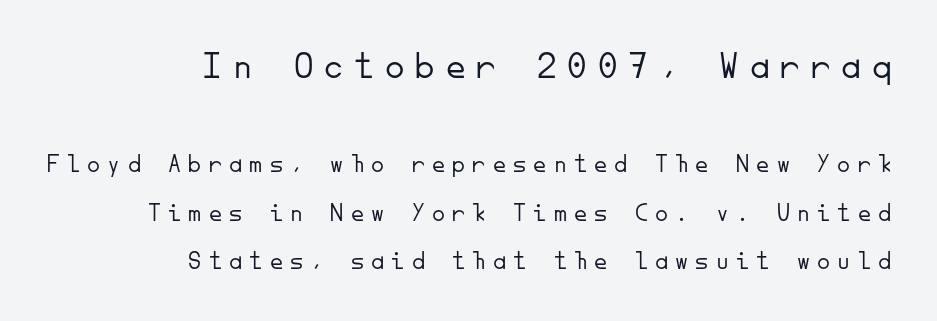
Do the letters lean? They stand straight. The glyphs are unaccompanied by any horizontal stroke below them. Is the type heavy? It reads as light-to-regular instead. Looks like terminal output: every glyph gets an equal slot.
